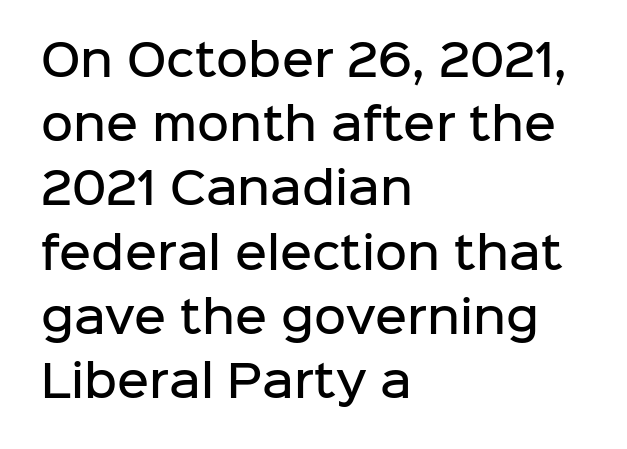
{"serif": "no", "italic": "no", "bold": "semi", "weight": "semibold", "width": "normal", "stroke_contrast": "low", "x_height": "medium", "monospaced": "no", "underline": "no", "align": "left", "line_spacing": "normal", "line_spacing_ratio": 1.46, "letter_spacing": "normal", "letter_spacing_em": 0.0, "glyph_px": 44}
